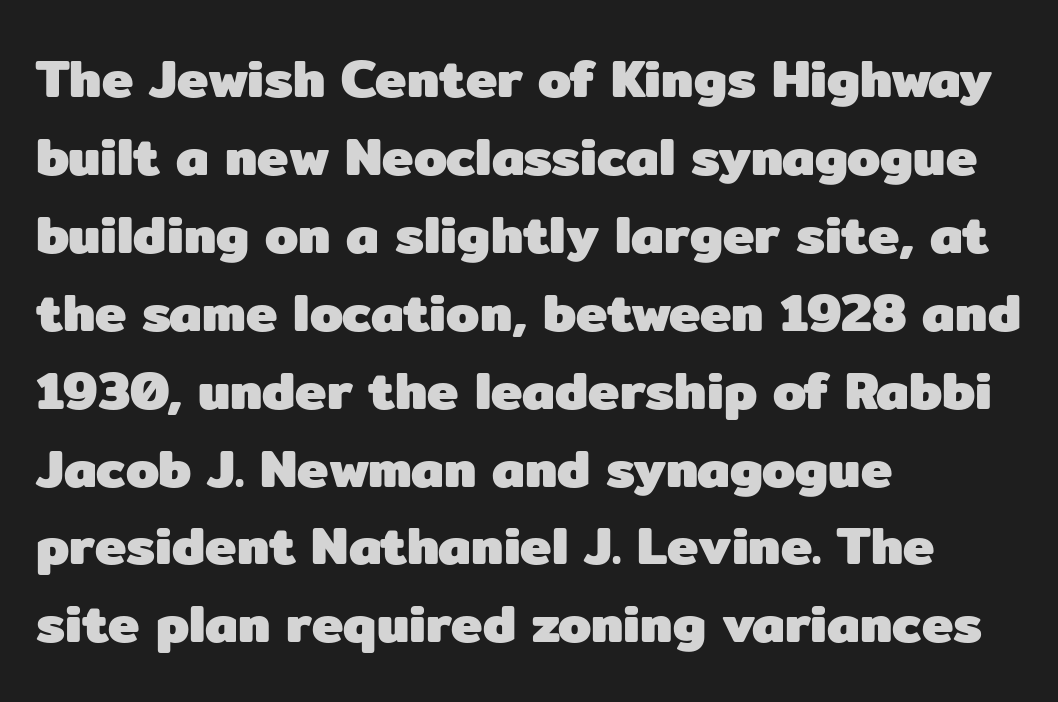
Q: Is the text bold? A: Yes.
Q: Is the text italic (slanted)? A: No, it is upright.
Q: Is the typeface a serif or a sans-serif typeface? A: Sans-serif.
Q: Is the text underlined? A: No.
Q: How is the paragraph aligned? A: Left-aligned.
Q: Is the spacing between letters normal or unusually wide? A: Normal.
Q: Is the spacing between lines tight, normal or loose? A: Normal.
Q: Width (condensed, normal, or wide)? A: Normal.
Q: Stroke contrast? A: Low.
Q: x-height? A: Medium.
Q: Monospaced? A: No.
